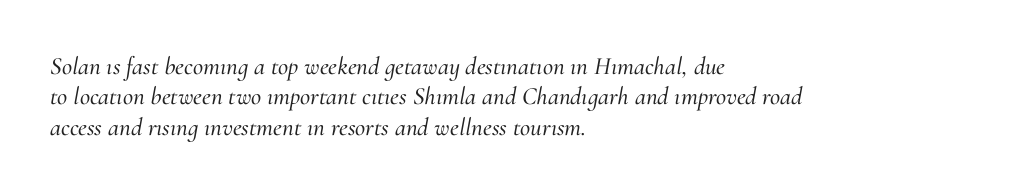
Glyph-to-glyph distance matches everyday printed text. Nobody drew a line under any word here. Posture: slanted. Short and long lines alike share a common starting point at left.
